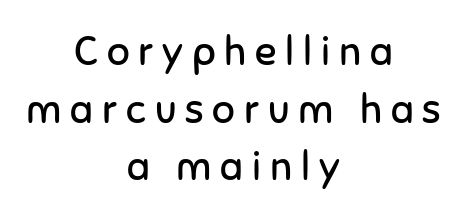
Q: Is the text bold? A: No.
Q: Is the text italic (slanted)? A: No, it is upright.
Q: Is the typeface a serif or a sans-serif typeface? A: Sans-serif.
Q: Is the text underlined? A: No.
Q: How is the paragraph aligned? A: Centered.
Q: Is the spacing between letters normal or unusually wide? A: Unusually wide.
Q: Is the spacing between lines tight, normal or loose? A: Normal.
Q: Width (condensed, normal, or wide)? A: Normal.
Q: Stroke contrast? A: Low.
Q: x-height? A: Medium.
Q: Monospaced? A: No.
